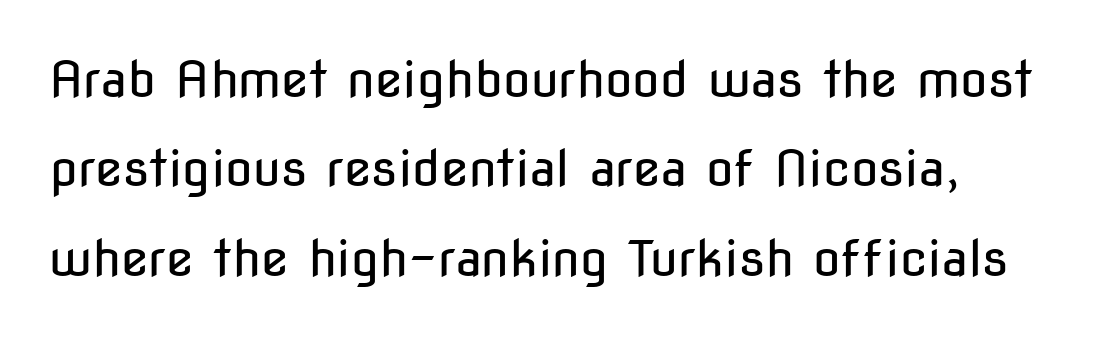
Q: Is the text bold? A: No.
Q: Is the text italic (slanted)? A: No, it is upright.
Q: Is the typeface a serif or a sans-serif typeface? A: Sans-serif.
Q: Is the text underlined? A: No.
Q: Is the spacing between letters normal or unusually wide? A: Normal.
Q: Width (condensed, normal, or wide)? A: Condensed.
Q: Stroke contrast? A: Low.
Q: x-height? A: Medium.
Q: Monospaced? A: No.
